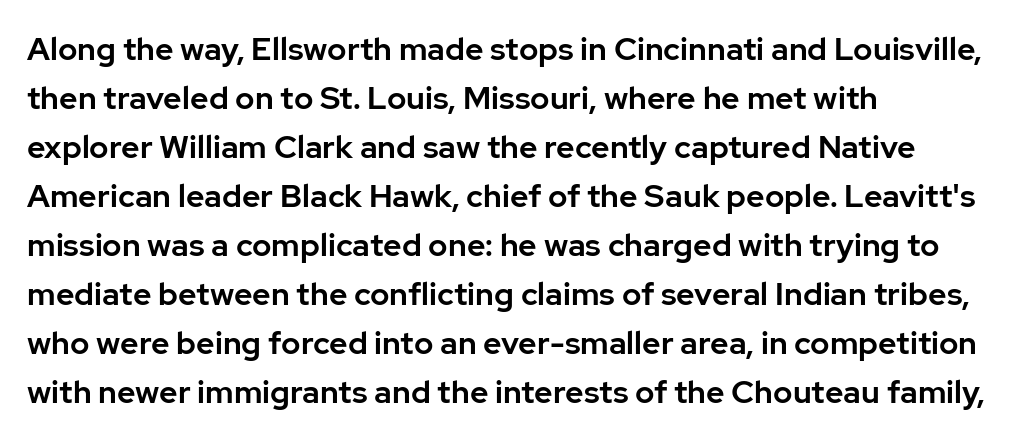
The image shows 32 px sans-serif type, upright; set left-aligned, normal line spacing (1.53x), normal letter spacing, not underlined; low stroke contrast and a medium x-height.
